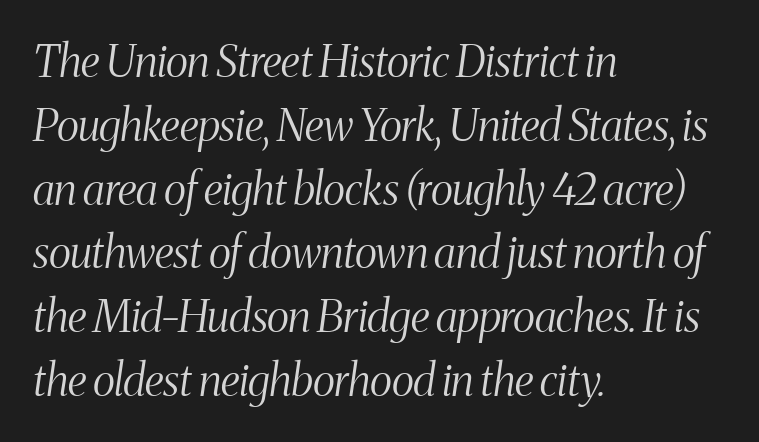
Typographically, this falls in the serif category. Between one letter and the next there's only the usual sliver of space. Regular leading. Do the characters align in a grid? No, the font is proportional. Underlining? Definitely not there.
